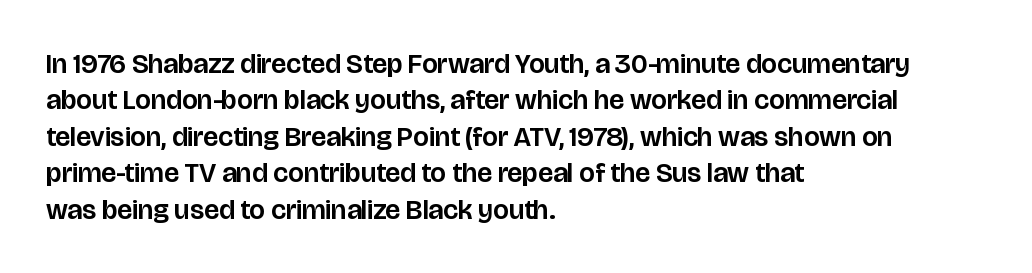
Q: Is the text italic (slanted)? A: No, it is upright.
Q: Is the typeface a serif or a sans-serif typeface? A: Sans-serif.
Q: Is the text underlined? A: No.
Q: How is the paragraph aligned? A: Left-aligned.
Q: Is the spacing between letters normal or unusually wide? A: Normal.
Q: Is the spacing between lines tight, normal or loose? A: Normal.
Q: Width (condensed, normal, or wide)? A: Normal.
Q: Stroke contrast? A: Low.
Q: x-height? A: Large.
Q: Monospaced? A: No.
